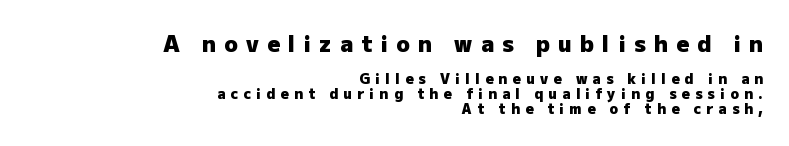
The image shows 22 px bold type, upright; set right-aligned, tight line spacing (1.07x), unusually wide letter spacing (+0.38 em), not underlined; the first (top) block is 1.57x larger.
